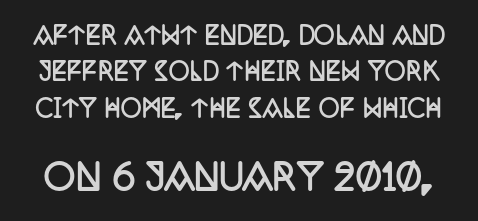
{"serif": "yes", "italic": "no", "bold": "yes", "weight": "semibold", "width": "condensed", "stroke_contrast": "low", "x_height": "large", "monospaced": "no", "underline": "no", "line_spacing": "normal", "line_spacing_ratio": 1.58, "letter_spacing": "normal", "letter_spacing_em": 0.0, "larger_block": "second", "size_ratio": 1.52, "glyph_px": 35}
